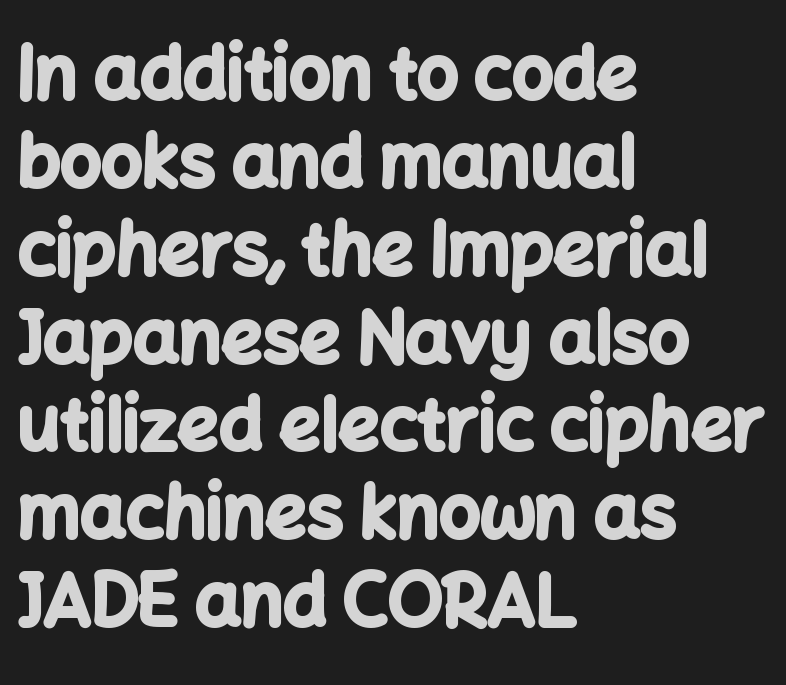
{"serif": "no", "italic": "no", "bold": "yes", "weight": "bold", "width": "normal", "stroke_contrast": "low", "x_height": "medium", "monospaced": "no", "underline": "no", "align": "left", "line_spacing_ratio": 1.22, "letter_spacing": "normal", "letter_spacing_em": 0.0, "glyph_px": 72}
